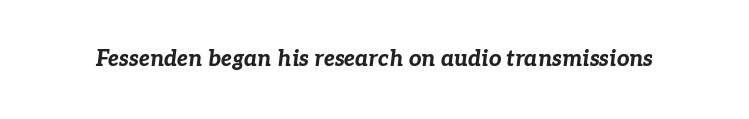
{"italic": "yes", "lean": "right", "slant_degrees": 7, "bold": "yes", "underline": "no", "letter_spacing": "normal", "letter_spacing_em": 0.0, "glyph_px": 22}
